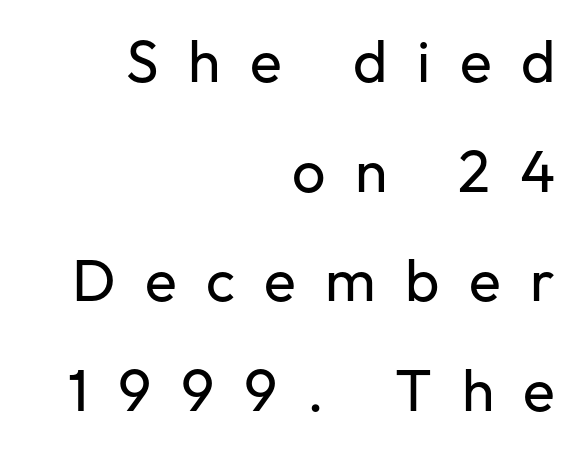
{"serif": "no", "italic": "no", "bold": "no", "weight": "regular", "width": "normal", "stroke_contrast": "low", "x_height": "medium", "monospaced": "no", "underline": "no", "align": "right", "line_spacing_ratio": 1.86, "letter_spacing": "wide", "letter_spacing_em": 0.5, "glyph_px": 59}
